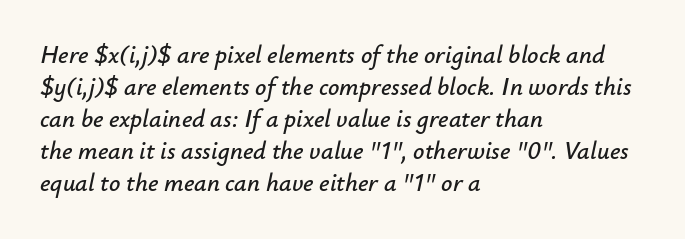
There is no visible air inserted between adjacent glyphs. All the whitespace from short lines collects on the right. Rows of type keep a routine distance in the vertical direction. Check under the words: just untouched page. This sample uses an oblique cut, with every glyph tilted off the vertical.
